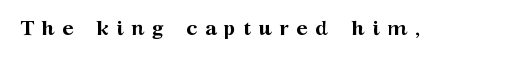
{"italic": "no", "bold": "yes", "underline": "no", "letter_spacing": "wide", "letter_spacing_em": 0.35, "glyph_px": 21}
